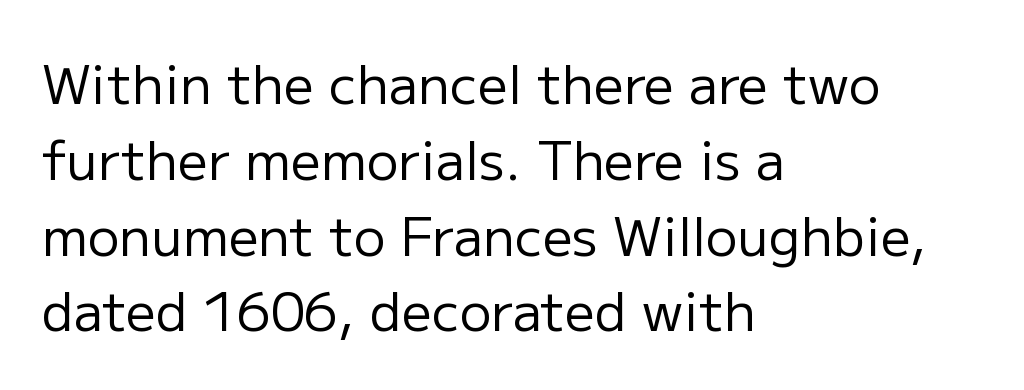
{"serif": "no", "italic": "no", "bold": "no", "weight": "regular", "width": "normal", "stroke_contrast": "low", "x_height": "medium", "monospaced": "no", "underline": "no", "align": "left", "line_spacing": "normal", "line_spacing_ratio": 1.43, "letter_spacing": "normal", "letter_spacing_em": 0.0, "glyph_px": 53}
